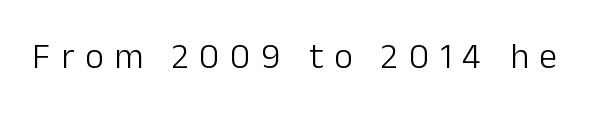
Q: Is the text bold? A: No.
Q: Is the text italic (slanted)? A: No, it is upright.
Q: Is the typeface a serif or a sans-serif typeface? A: Sans-serif.
Q: Is the text underlined? A: No.
Q: Is the spacing between letters normal or unusually wide? A: Unusually wide.
Q: Width (condensed, normal, or wide)? A: Normal.
Q: Stroke contrast? A: Low.
Q: x-height? A: Medium.
Q: Monospaced? A: No.
